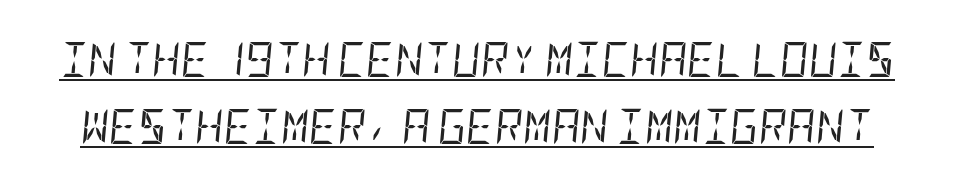
The image shows 35 px regular-weight, condensed type, italic (leaning right); set loose line spacing (1.91x), normal letter spacing, underlined; low stroke contrast and a large x-height.
